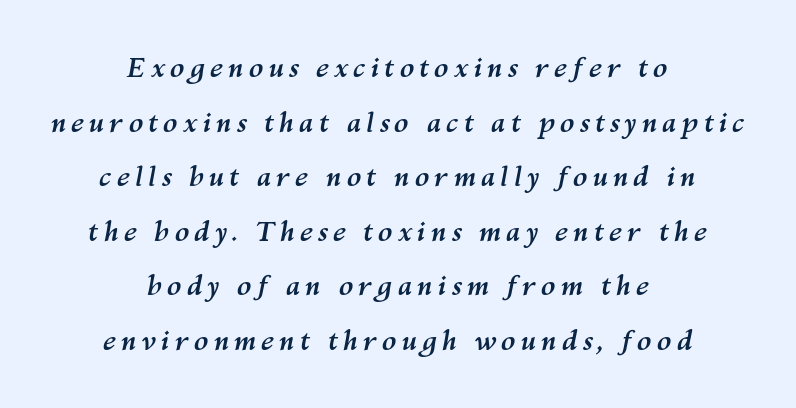
{"italic": "yes", "lean": "right", "slant_degrees": 10, "bold": "yes", "underline": "no", "align": "center", "line_spacing": "loose", "line_spacing_ratio": 2.02, "glyph_px": 27}
